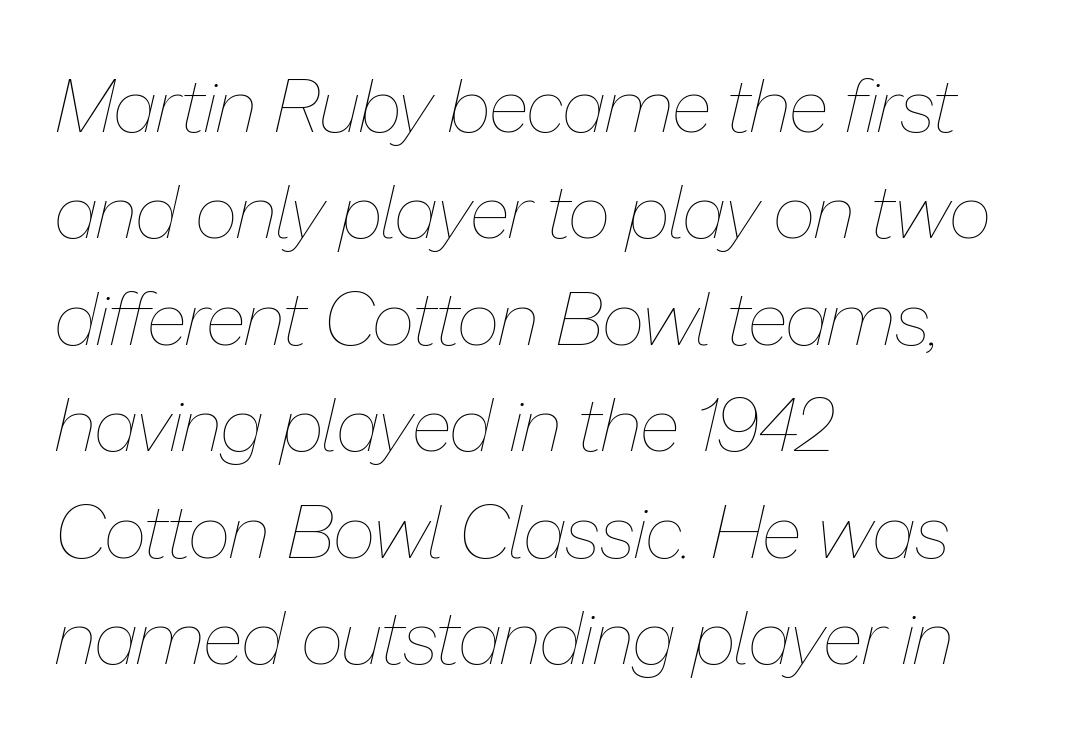
Italic? Definitely — the glyphs are oblique. The passage shown is not underscored anywhere. The paragraph has a hard left edge and a soft right edge. Evenly set lines give the paragraph a standard silhouette. Looks like regular typesetting: each glyph gets only the width it needs. Characters follow at the spacing the type designer built in.
